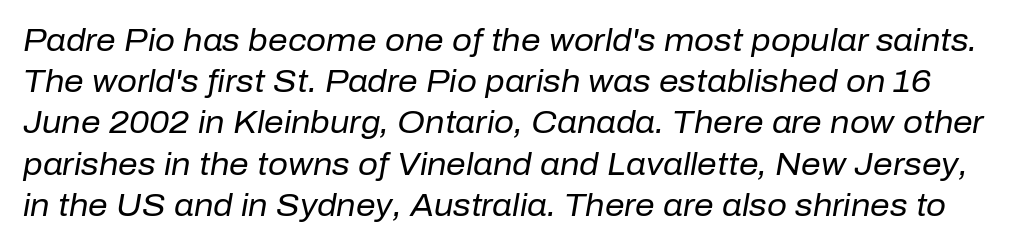
Q: Is the text bold? A: No.
Q: Is the text italic (slanted)? A: Yes, it leans right by about 10 degrees.
Q: Is the text underlined? A: No.
Q: Is the spacing between letters normal or unusually wide? A: Normal.
Q: Is the spacing between lines tight, normal or loose? A: Normal.
Q: Width (condensed, normal, or wide)? A: Normal.
Q: Stroke contrast? A: Low.
Q: x-height? A: Medium.
Q: Monospaced? A: No.
